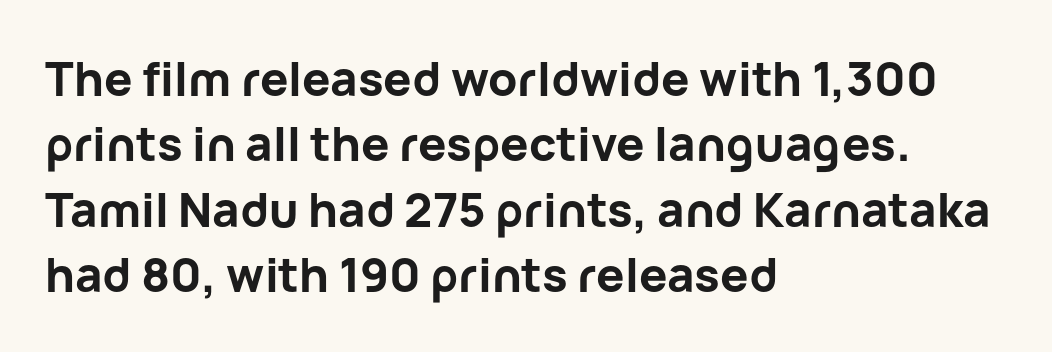
Each glyph is drawn with heavy, bold strokes. Normally led — the rows are evenly, conventionally spaced. Short and long lines alike share a common starting point at left. The foot of each line stays bare and open. These lines are composed in type without serifs. This sample uses an upright cut, with every glyph sitting square on the baseline.
